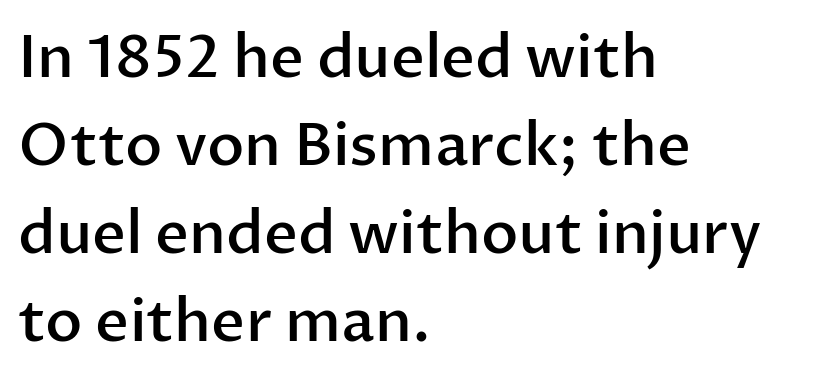
Q: Is the text bold? A: Semi-bold.
Q: Is the text italic (slanted)? A: No, it is upright.
Q: Is the typeface a serif or a sans-serif typeface? A: Sans-serif.
Q: Is the text underlined? A: No.
Q: How is the paragraph aligned? A: Left-aligned.
Q: Is the spacing between letters normal or unusually wide? A: Normal.
Q: Is the spacing between lines tight, normal or loose? A: Normal.
Q: Width (condensed, normal, or wide)? A: Normal.
Q: Stroke contrast? A: Low.
Q: x-height? A: Medium.
Q: Monospaced? A: No.
